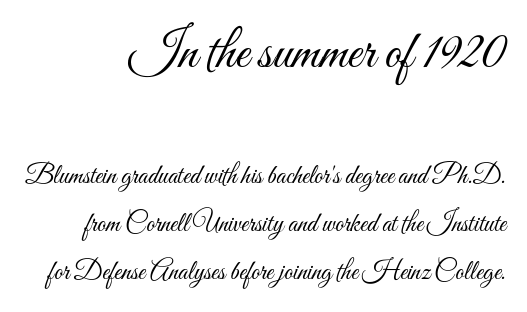
{"bold": "no", "weight": "light", "width": "condensed", "stroke_contrast": "medium", "x_height": "small", "monospaced": "no", "underline": "no", "align": "right", "line_spacing_ratio": 1.78, "letter_spacing": "normal", "letter_spacing_em": 0.0, "larger_block": "first", "size_ratio": 2.0, "glyph_px": 54}
